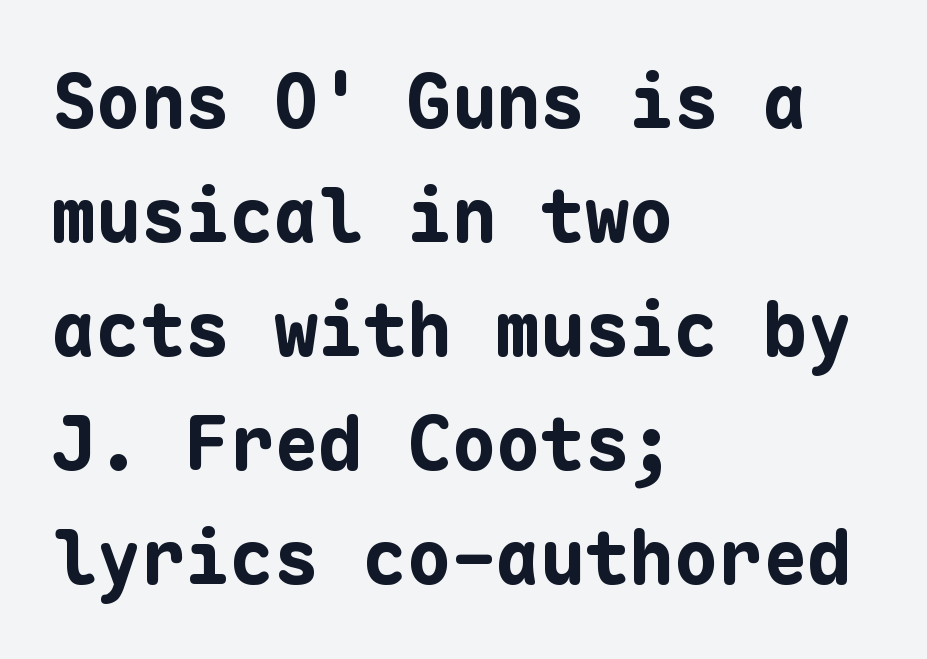
{"serif": "no", "italic": "no", "bold": "yes", "weight": "bold", "width": "normal", "stroke_contrast": "low", "x_height": "medium", "monospaced": "yes", "underline": "no", "align": "left", "line_spacing": "normal", "line_spacing_ratio": 1.54, "letter_spacing": "normal", "letter_spacing_em": 0.0, "glyph_px": 74}
